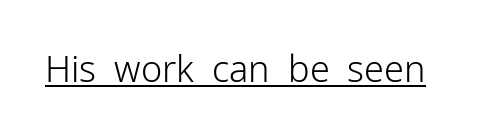
The image shows 36 px light sans-serif type, upright; set normal letter spacing, underlined; low stroke contrast and a medium x-height.
